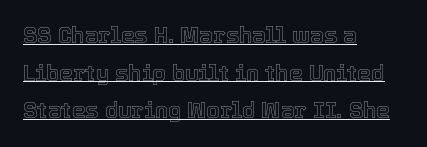
{"italic": "no", "underline": "yes", "align": "left", "line_spacing_ratio": 1.71, "letter_spacing": "normal", "letter_spacing_em": 0.0, "glyph_px": 22}
